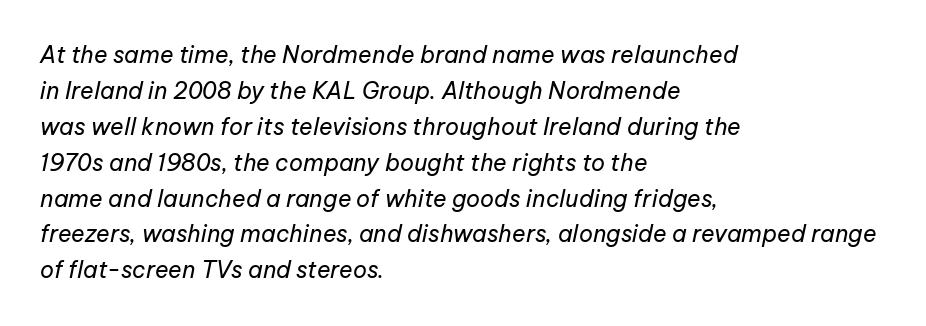
The image shows 23 px text type, italic (leaning right); set left-aligned, normal line spacing (1.56x), normal letter spacing, not underlined.
